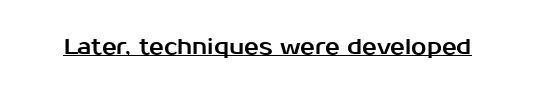
{"italic": "no", "underline": "yes", "letter_spacing": "normal", "letter_spacing_em": 0.0, "glyph_px": 22}
